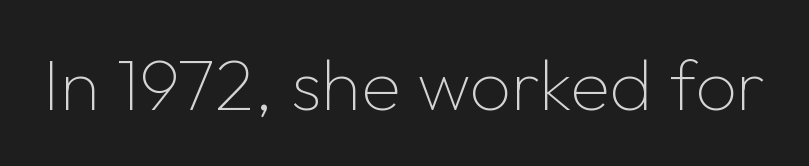
The image shows 73 px thin sans-serif type, upright; set normal letter spacing, not underlined; low stroke contrast and a medium x-height.
